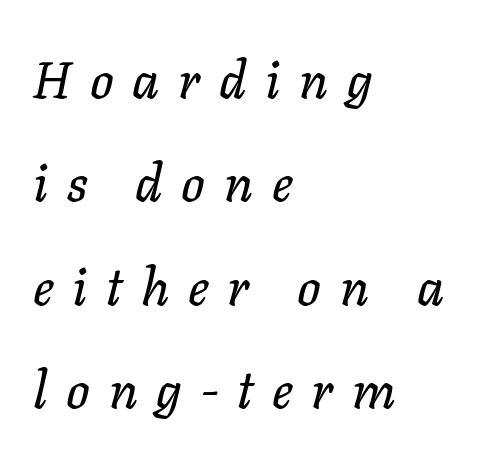
{"italic": "yes", "lean": "right", "slant_degrees": 11, "width": "normal", "stroke_contrast": "low", "x_height": "medium", "monospaced": "no", "underline": "no", "align": "left", "line_spacing": "loose", "line_spacing_ratio": 1.99, "letter_spacing": "wide", "letter_spacing_em": 0.36, "glyph_px": 52}
